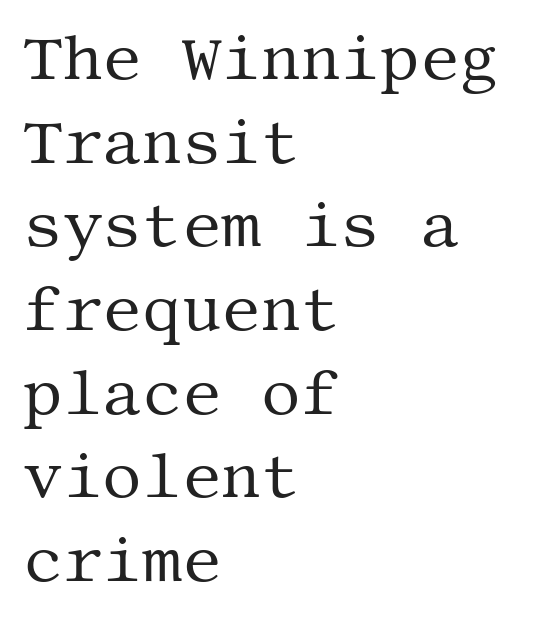
Q: Is the text bold? A: No.
Q: Is the text italic (slanted)? A: No, it is upright.
Q: Is the typeface a serif or a sans-serif typeface? A: Serif.
Q: Is the text underlined? A: No.
Q: How is the paragraph aligned? A: Left-aligned.
Q: Is the spacing between letters normal or unusually wide? A: Normal.
Q: Is the spacing between lines tight, normal or loose? A: Normal.
Q: Width (condensed, normal, or wide)? A: Normal.
Q: Stroke contrast? A: Medium.
Q: x-height? A: Large.
